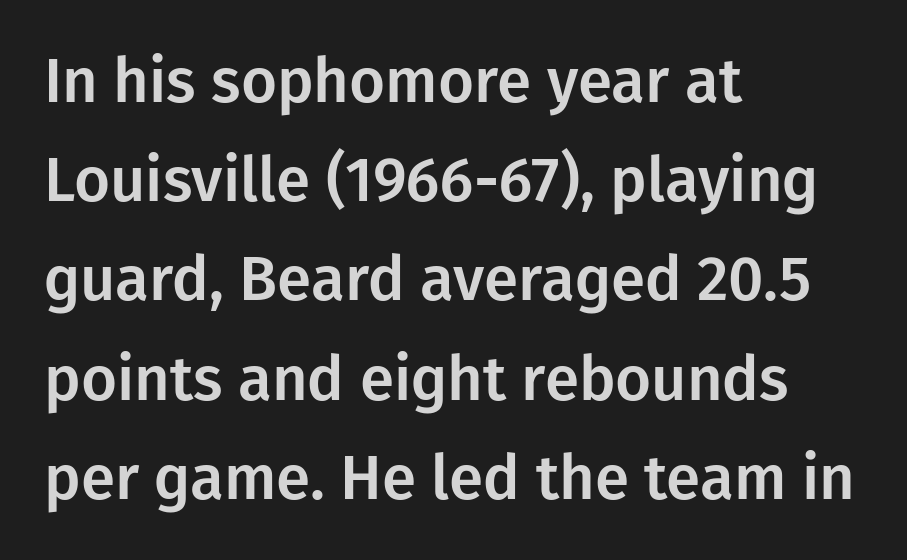
The image shows 62 px sans-serif type, upright; set left-aligned, normal line spacing (1.6x), normal letter spacing, not underlined; low stroke contrast and a medium x-height.
